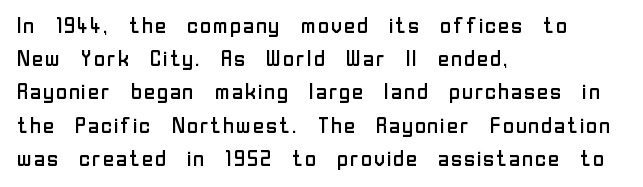
Q: Is the text bold? A: No.
Q: Is the text italic (slanted)? A: No, it is upright.
Q: Is the text underlined? A: No.
Q: How is the paragraph aligned? A: Left-aligned.
Q: Is the spacing between letters normal or unusually wide? A: Normal.
Q: Is the spacing between lines tight, normal or loose? A: Normal.
